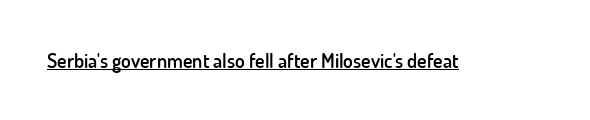
{"italic": "no", "bold": "semi", "underline": "yes", "letter_spacing": "normal", "letter_spacing_em": 0.0, "glyph_px": 20}
